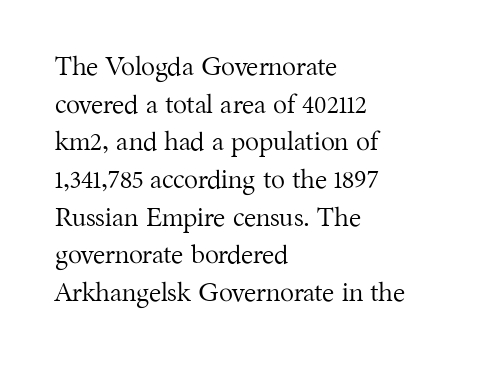
Q: Is the text bold? A: No.
Q: Is the text italic (slanted)? A: No, it is upright.
Q: Is the text underlined? A: No.
Q: How is the paragraph aligned? A: Left-aligned.
Q: Is the spacing between letters normal or unusually wide? A: Normal.
Q: Is the spacing between lines tight, normal or loose? A: Normal.
